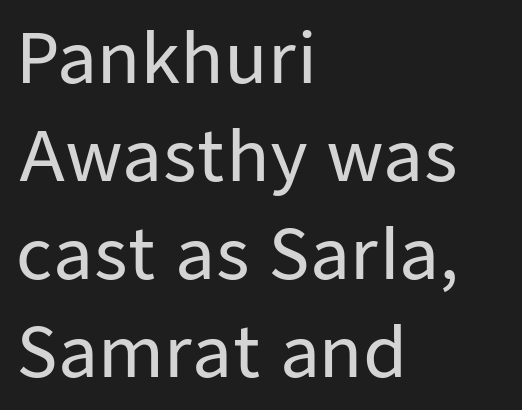
{"serif": "no", "italic": "no", "width": "normal", "stroke_contrast": "low", "x_height": "medium", "monospaced": "no", "underline": "no", "align": "left", "line_spacing": "normal", "line_spacing_ratio": 1.42, "letter_spacing": "normal", "letter_spacing_em": 0.0, "glyph_px": 69}
